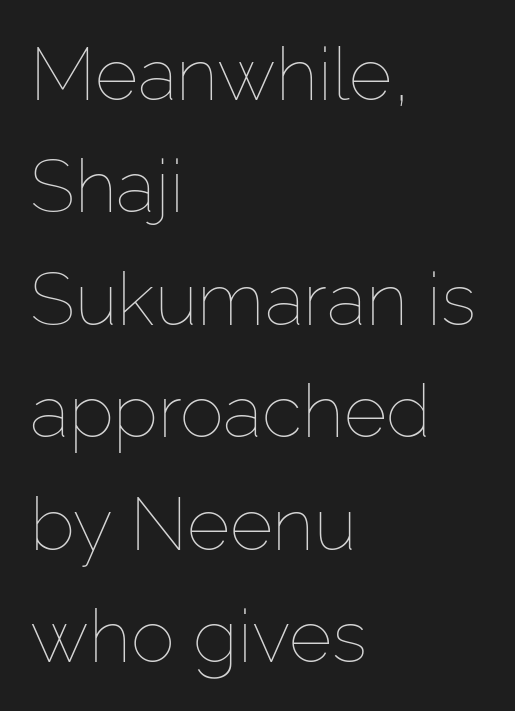
Q: Is the text bold? A: No.
Q: Is the text italic (slanted)? A: No, it is upright.
Q: Is the text underlined? A: No.
Q: How is the paragraph aligned? A: Left-aligned.
Q: Is the spacing between letters normal or unusually wide? A: Normal.
Q: Is the spacing between lines tight, normal or loose? A: Normal.
Q: Width (condensed, normal, or wide)? A: Normal.
Q: Stroke contrast? A: Low.
Q: x-height? A: Medium.
Q: Monospaced? A: No.
